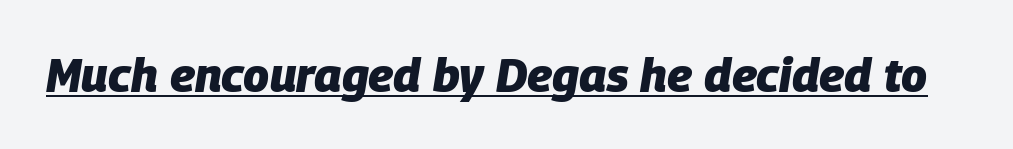
Q: Is the text bold? A: Yes.
Q: Is the text italic (slanted)? A: Yes, it leans right by about 9 degrees.
Q: Is the text underlined? A: Yes.
Q: Is the spacing between letters normal or unusually wide? A: Normal.
Q: Width (condensed, normal, or wide)? A: Normal.
Q: Stroke contrast? A: Low.
Q: x-height? A: Large.
Q: Monospaced? A: No.
